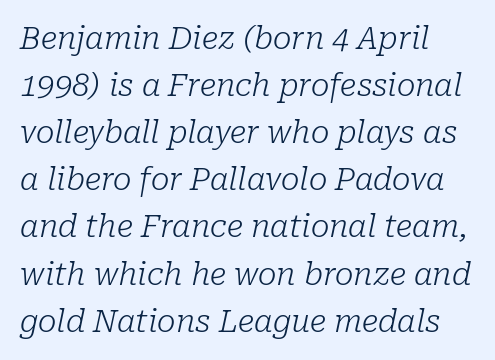
Q: Is the text bold? A: No.
Q: Is the text italic (slanted)? A: Yes, it leans right by about 10 degrees.
Q: Is the typeface a serif or a sans-serif typeface? A: Serif.
Q: Is the text underlined? A: No.
Q: Is the spacing between letters normal or unusually wide? A: Normal.
Q: Is the spacing between lines tight, normal or loose? A: Normal.
Q: Width (condensed, normal, or wide)? A: Normal.
Q: Stroke contrast? A: Low.
Q: x-height? A: Medium.
Q: Monospaced? A: No.
